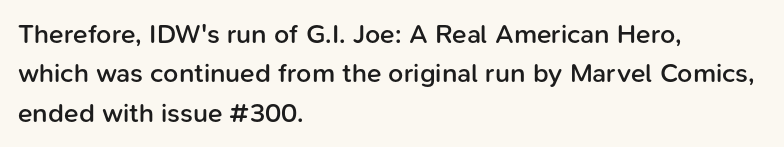
Q: Is the text bold? A: Semi-bold.
Q: Is the text italic (slanted)? A: No, it is upright.
Q: Is the text underlined? A: No.
Q: How is the paragraph aligned? A: Left-aligned.
Q: Is the spacing between letters normal or unusually wide? A: Normal.
Q: Is the spacing between lines tight, normal or loose? A: Normal.
